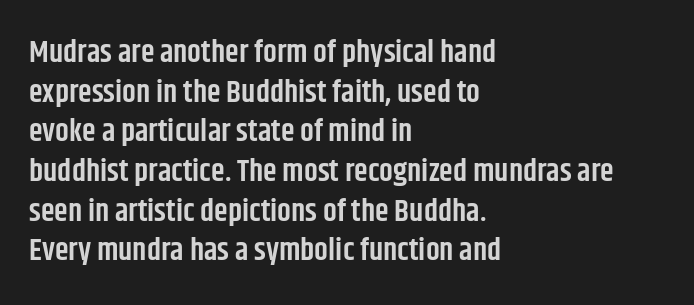
The image shows 31 px semibold, condensed sans-serif type, upright; set left-aligned, normal line spacing (1.28x), normal letter spacing, not underlined; low stroke contrast and a large x-height.
